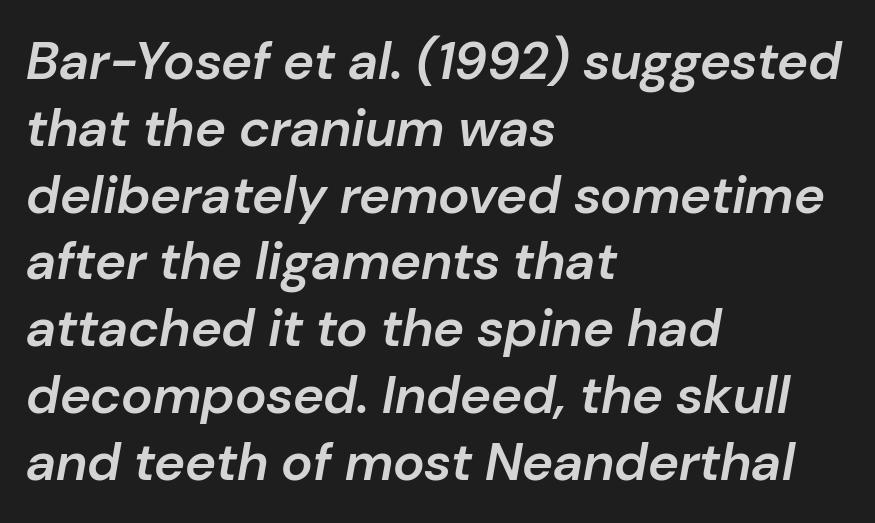
Q: Is the text bold? A: Semi-bold.
Q: Is the text italic (slanted)? A: Yes, it leans right by about 10 degrees.
Q: Is the text underlined? A: No.
Q: How is the paragraph aligned? A: Left-aligned.
Q: Is the spacing between letters normal or unusually wide? A: Normal.
Q: Is the spacing between lines tight, normal or loose? A: Normal.
Q: Width (condensed, normal, or wide)? A: Normal.
Q: Stroke contrast? A: Low.
Q: x-height? A: Medium.
Q: Monospaced? A: No.
